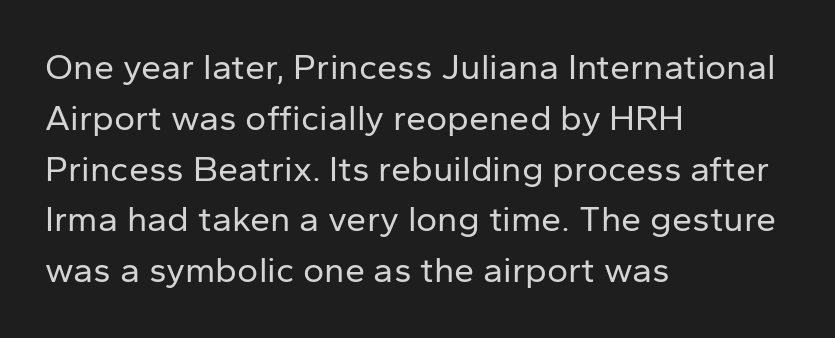
{"serif": "no", "italic": "no", "bold": "no", "weight": "regular", "width": "normal", "stroke_contrast": "low", "x_height": "medium", "monospaced": "no", "underline": "no", "align": "left", "line_spacing": "normal", "line_spacing_ratio": 1.41, "letter_spacing": "normal", "letter_spacing_em": 0.0, "glyph_px": 36}
